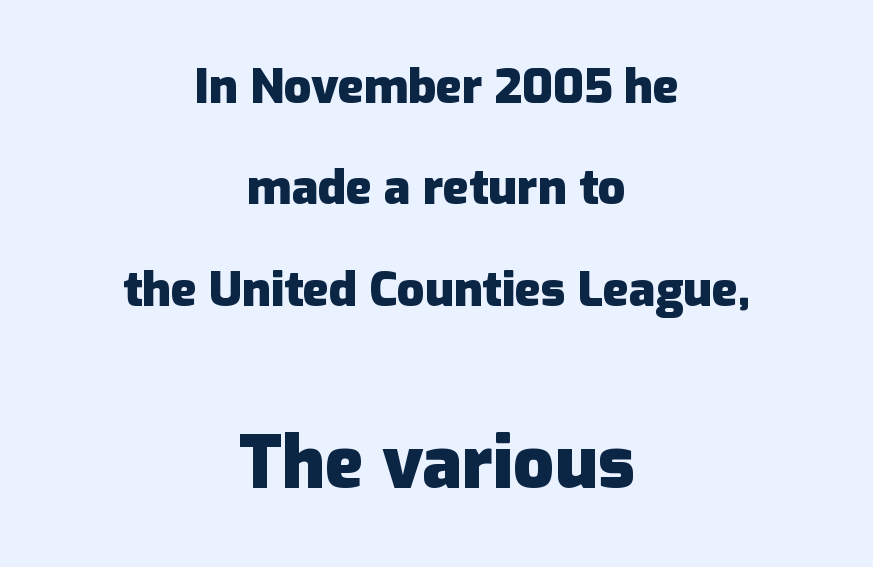
Q: Is the text bold? A: Yes.
Q: Is the text italic (slanted)? A: No, it is upright.
Q: Is the typeface a serif or a sans-serif typeface? A: Sans-serif.
Q: Is the text underlined? A: No.
Q: How is the paragraph aligned? A: Centered.
Q: Is the spacing between letters normal or unusually wide? A: Normal.
Q: Is the spacing between lines tight, normal or loose? A: Loose.
Q: Which block of text is set in a larger size, the first (top) or the second (bottom)? A: The second (bottom) one.
Q: Width (condensed, normal, or wide)? A: Normal.
Q: Stroke contrast? A: Low.
Q: x-height? A: Medium.
Q: Monospaced? A: No.
